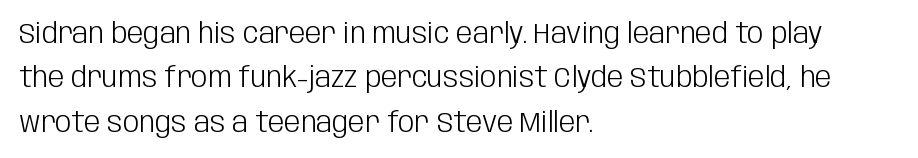
Q: Is the text bold? A: No.
Q: Is the text italic (slanted)? A: No, it is upright.
Q: Is the typeface a serif or a sans-serif typeface? A: Sans-serif.
Q: Is the text underlined? A: No.
Q: How is the paragraph aligned? A: Left-aligned.
Q: Is the spacing between letters normal or unusually wide? A: Normal.
Q: Is the spacing between lines tight, normal or loose? A: Normal.
Q: Width (condensed, normal, or wide)? A: Condensed.
Q: Stroke contrast? A: Low.
Q: x-height? A: Large.
Q: Monospaced? A: No.
